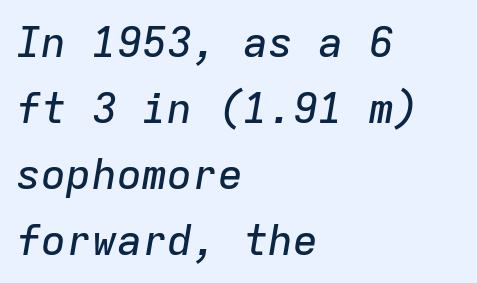
Q: Is the text italic (slanted)? A: Yes, it leans right by about 9 degrees.
Q: Is the text underlined? A: No.
Q: How is the paragraph aligned? A: Left-aligned.
Q: Is the spacing between letters normal or unusually wide? A: Normal.
Q: Is the spacing between lines tight, normal or loose? A: Normal.
Q: Width (condensed, normal, or wide)? A: Normal.
Q: Stroke contrast? A: Low.
Q: x-height? A: Medium.
Q: Monospaced? A: Yes.
